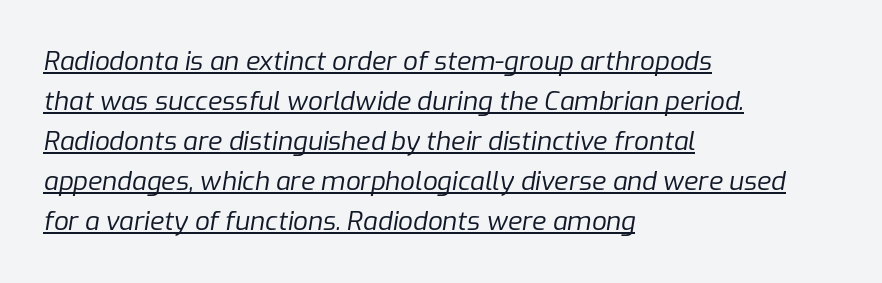
Spacing between characters is what you'd get straight out of the box. Honestly, the underline is the first thing you notice here. The specimen reads as italic at a glance. This block has exactly the height ordinary leading produces.
